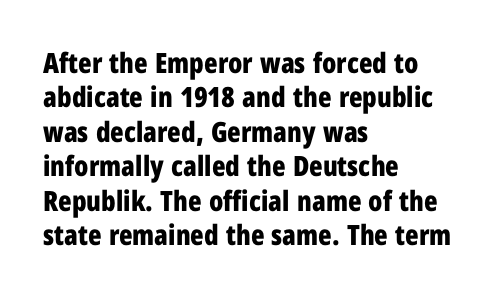
Q: Is the text bold? A: Yes.
Q: Is the text italic (slanted)? A: No, it is upright.
Q: Is the typeface a serif or a sans-serif typeface? A: Sans-serif.
Q: Is the text underlined? A: No.
Q: How is the paragraph aligned? A: Left-aligned.
Q: Is the spacing between letters normal or unusually wide? A: Normal.
Q: Width (condensed, normal, or wide)? A: Condensed.
Q: Stroke contrast? A: Low.
Q: x-height? A: Medium.
Q: Monospaced? A: No.
